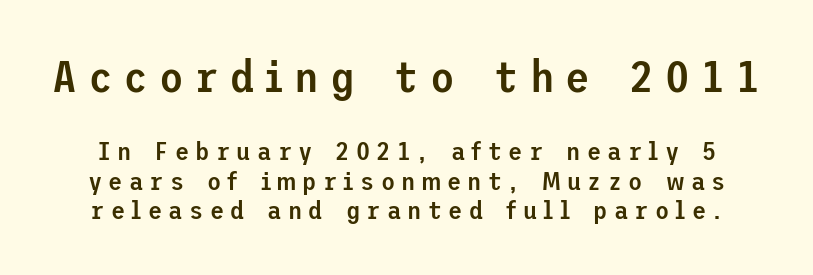
{"serif": "no", "italic": "no", "bold": "semi", "weight": "semibold", "width": "normal", "stroke_contrast": "low", "x_height": "medium", "underline": "no", "line_spacing": "tight", "line_spacing_ratio": 1.12, "letter_spacing": "wide", "letter_spacing_em": 0.24, "larger_block": "first", "size_ratio": 1.73, "glyph_px": 45}
